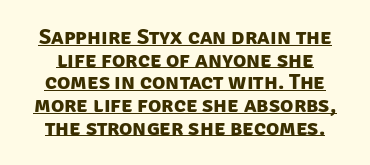
This block would grow much taller if given ordinary leading; it's compressed now. The string is rendered with underlining switched on. No extra tracking has been applied to these lines. What weight is shown? A full bold with thick strokes.
